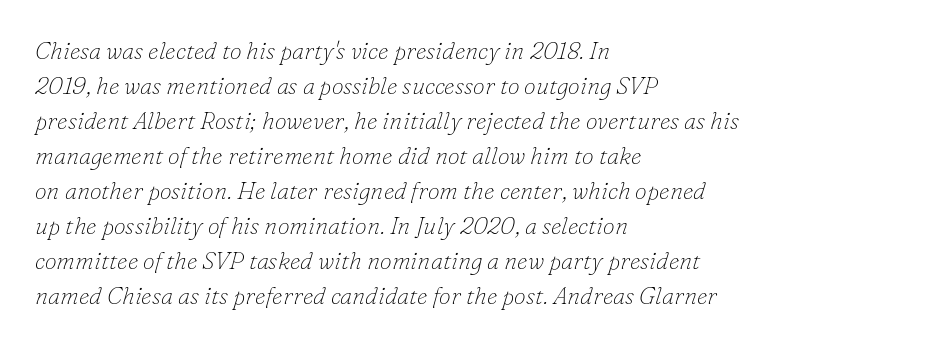
Q: Is the text bold? A: No.
Q: Is the text italic (slanted)? A: Yes, it leans right by about 16 degrees.
Q: Is the text underlined? A: No.
Q: How is the paragraph aligned? A: Left-aligned.
Q: Is the spacing between letters normal or unusually wide? A: Normal.
Q: Is the spacing between lines tight, normal or loose? A: Normal.
